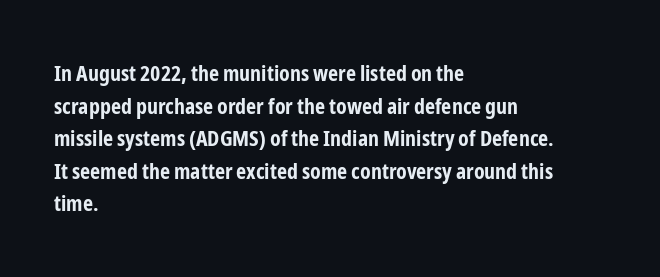
Q: Is the text bold? A: Yes.
Q: Is the text italic (slanted)? A: No, it is upright.
Q: Is the text underlined? A: No.
Q: How is the paragraph aligned? A: Left-aligned.
Q: Is the spacing between letters normal or unusually wide? A: Normal.
Q: Is the spacing between lines tight, normal or loose? A: Normal.
